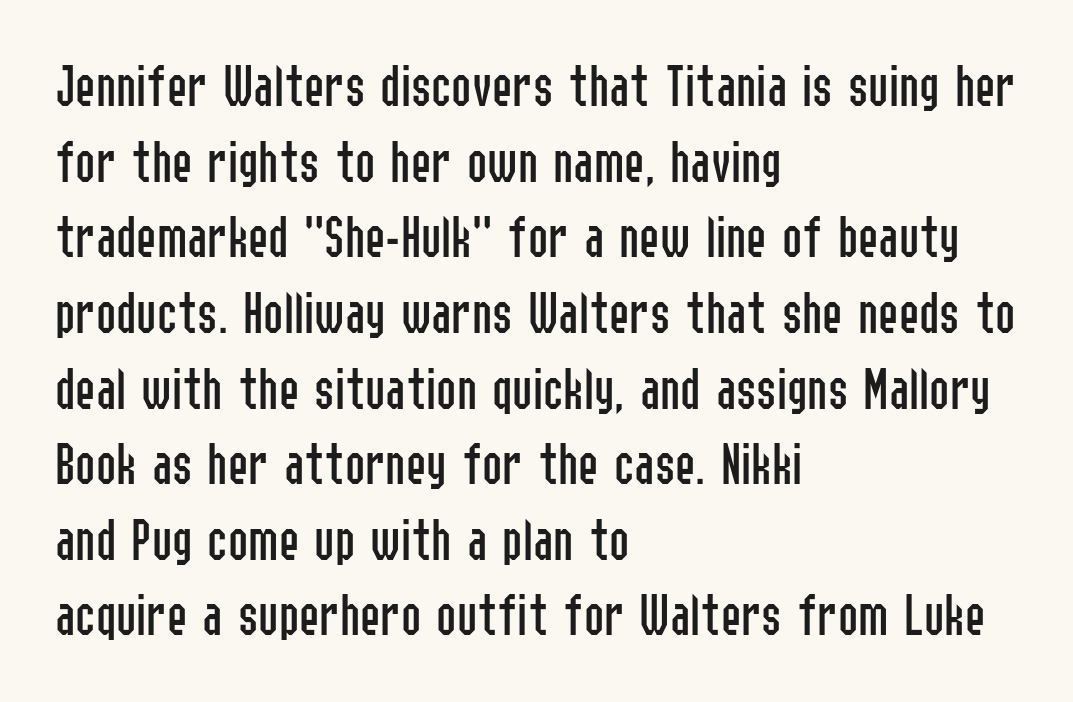
{"serif": "no", "italic": "no", "bold": "no", "weight": "regular", "width": "condensed", "stroke_contrast": "low", "x_height": "medium", "monospaced": "no", "underline": "no", "align": "left", "line_spacing_ratio": 1.24, "letter_spacing": "normal", "letter_spacing_em": 0.0, "glyph_px": 61}
